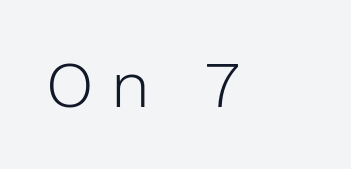
The image shows 65 px light sans-serif type, upright; set left-aligned, unusually wide letter spacing (+0.27 em), not underlined; low stroke contrast and a medium x-height.
